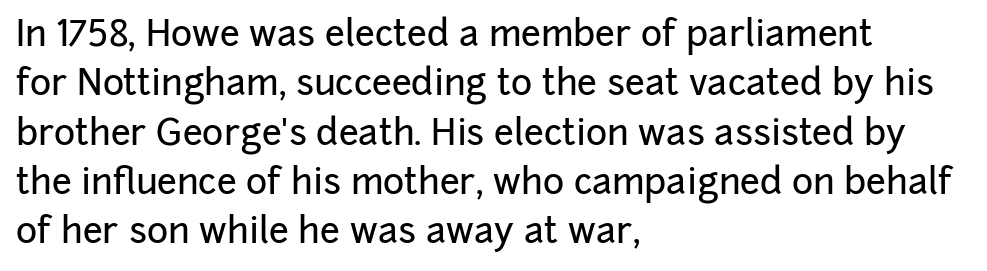
Q: Is the text italic (slanted)? A: No, it is upright.
Q: Is the typeface a serif or a sans-serif typeface? A: Sans-serif.
Q: Is the text underlined? A: No.
Q: How is the paragraph aligned? A: Left-aligned.
Q: Is the spacing between letters normal or unusually wide? A: Normal.
Q: Is the spacing between lines tight, normal or loose? A: Normal.
Q: Width (condensed, normal, or wide)? A: Normal.
Q: Stroke contrast? A: Low.
Q: x-height? A: Medium.
Q: Monospaced? A: No.
